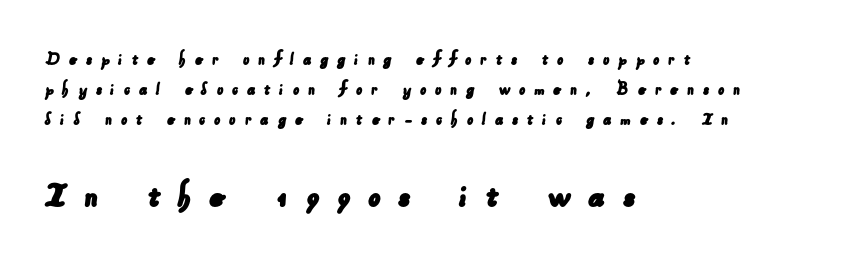
The gaps between neighbouring characters are conspicuously large. The ragged edge is on the right, which tells us the setting is flush left. The text was rendered using a sans face with plain stroke endings. A clean baseline with only descenders dipping below it. The rendering uses a moderate line-height, typical for paragraphs.
